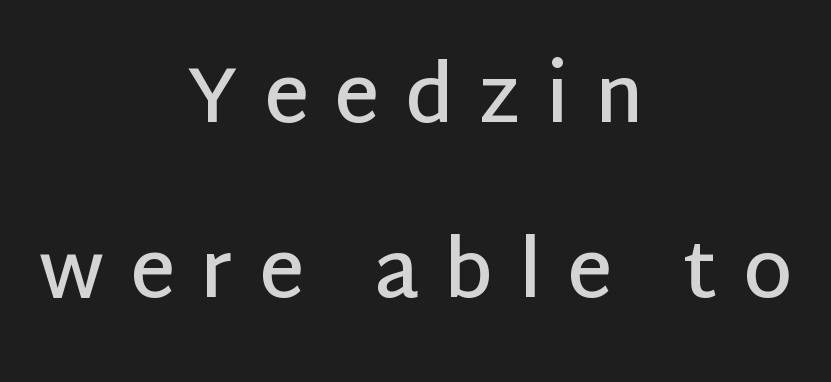
Q: Is the text bold? A: Semi-bold.
Q: Is the text italic (slanted)? A: No, it is upright.
Q: Is the typeface a serif or a sans-serif typeface? A: Sans-serif.
Q: Is the text underlined? A: No.
Q: How is the paragraph aligned? A: Centered.
Q: Is the spacing between letters normal or unusually wide? A: Unusually wide.
Q: Is the spacing between lines tight, normal or loose? A: Loose.
Q: Width (condensed, normal, or wide)? A: Normal.
Q: Stroke contrast? A: Low.
Q: x-height? A: Large.
Q: Monospaced? A: No.
